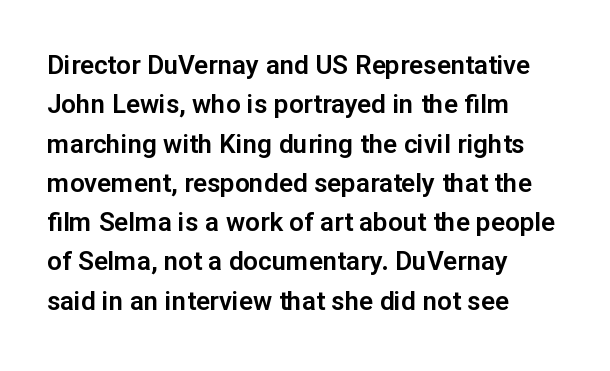
This rendering features lettering with no underline. Every row of glyphs begins at an identical x-position on the left. The leading is moderate, giving the passage an even texture. When letters stand straight like this, we call the style roman or upright.
